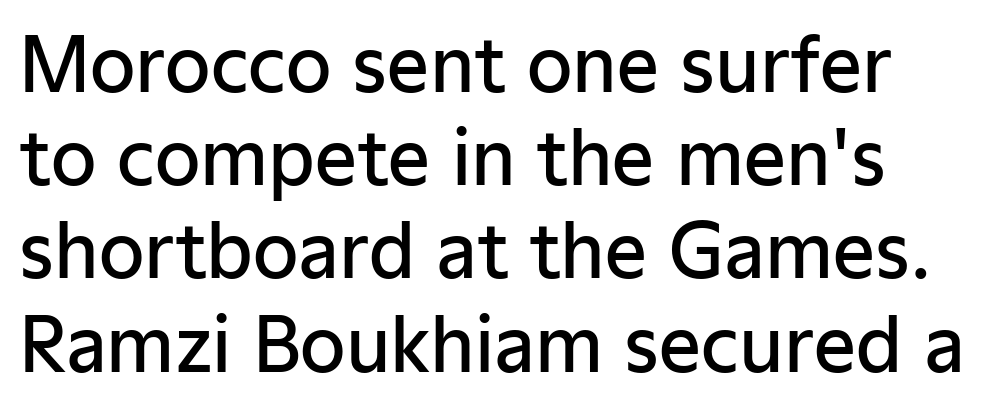
Q: Is the text bold? A: Semi-bold.
Q: Is the text italic (slanted)? A: No, it is upright.
Q: Is the typeface a serif or a sans-serif typeface? A: Sans-serif.
Q: Is the text underlined? A: No.
Q: Is the spacing between letters normal or unusually wide? A: Normal.
Q: Is the spacing between lines tight, normal or loose? A: Normal.
Q: Width (condensed, normal, or wide)? A: Normal.
Q: Stroke contrast? A: Low.
Q: x-height? A: Medium.
Q: Monospaced? A: No.
